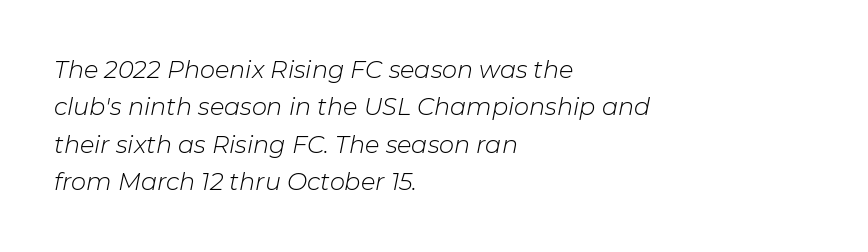
The image shows 24 px text type, italic (leaning right); set left-aligned, normal line spacing (1.56x), normal letter spacing, not underlined.
